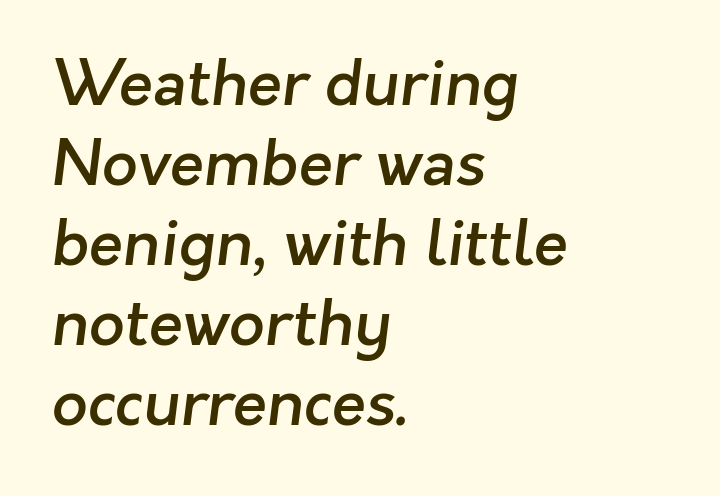
The space beneath each line is pristine and unruled. A typesetter would call this zero additional tracking. Do the characters align in a grid? No, the font is proportional. A normal amount of white space separates one row of letters from the next. The paragraph has a hard left edge and a soft right edge. Serifs: no, the terminals of the letterforms are clean.
